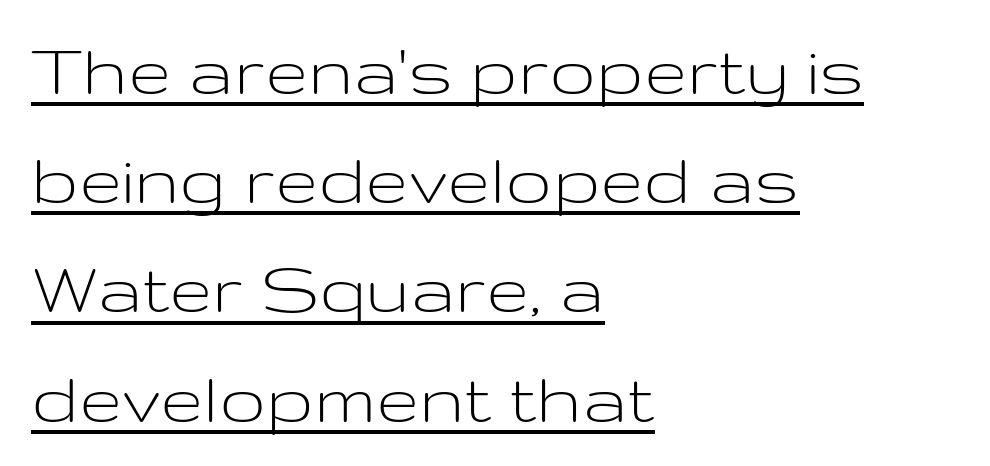
The image shows 78 px light, wide sans-serif type, upright; set left-aligned, normal line spacing (1.4x), normal letter spacing, underlined; low stroke contrast and a medium x-height.
